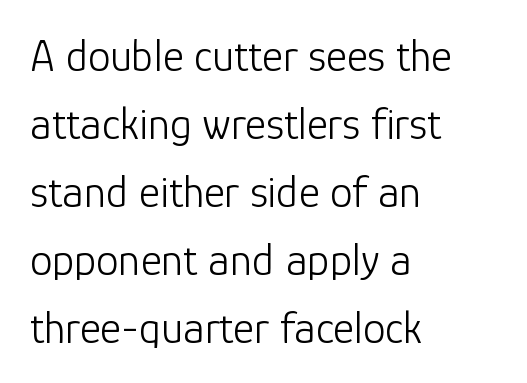
Q: Is the text bold? A: No.
Q: Is the text italic (slanted)? A: No, it is upright.
Q: Is the typeface a serif or a sans-serif typeface? A: Sans-serif.
Q: Is the text underlined? A: No.
Q: How is the paragraph aligned? A: Left-aligned.
Q: Is the spacing between letters normal or unusually wide? A: Normal.
Q: Is the spacing between lines tight, normal or loose? A: Normal.
Q: Width (condensed, normal, or wide)? A: Normal.
Q: Stroke contrast? A: Low.
Q: x-height? A: Medium.
Q: Monospaced? A: No.
